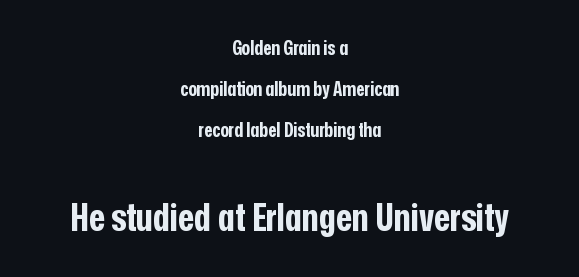
Q: Is the text bold? A: Yes.
Q: Is the text italic (slanted)? A: No, it is upright.
Q: Is the typeface a serif or a sans-serif typeface? A: Sans-serif.
Q: Is the text underlined? A: No.
Q: How is the paragraph aligned? A: Centered.
Q: Is the spacing between letters normal or unusually wide? A: Normal.
Q: Is the spacing between lines tight, normal or loose? A: Loose.
Q: Which block of text is set in a larger size, the first (top) or the second (bottom)? A: The second (bottom) one.
Q: Width (condensed, normal, or wide)? A: Condensed.
Q: Stroke contrast? A: Low.
Q: x-height? A: Medium.
Q: Monospaced? A: No.
